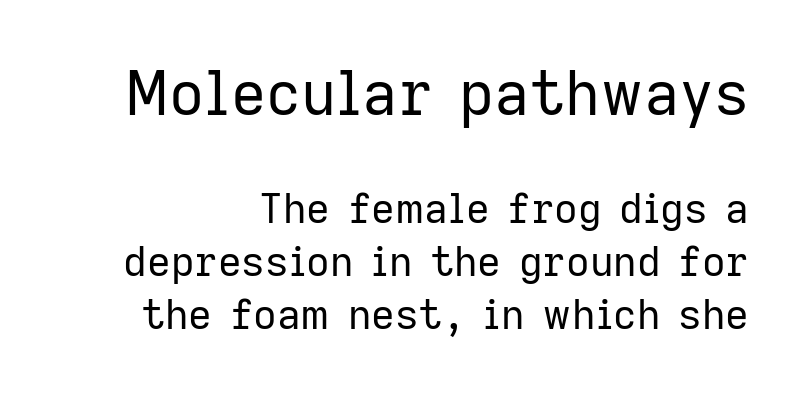
The image shows 61 px regular-weight sans-serif type, upright; set right-aligned, normal line spacing (1.29x), normal letter spacing, not underlined; the first (top) block is 1.49x larger; low stroke contrast and a medium x-height.
